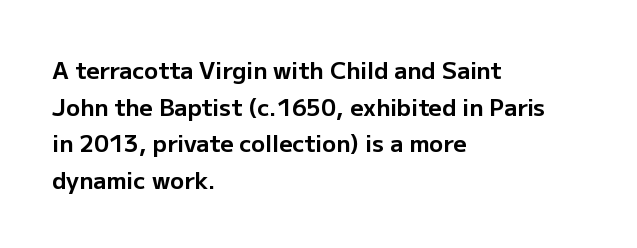
Q: Is the text bold? A: Yes.
Q: Is the text italic (slanted)? A: No, it is upright.
Q: Is the text underlined? A: No.
Q: How is the paragraph aligned? A: Left-aligned.
Q: Is the spacing between letters normal or unusually wide? A: Normal.
Q: Is the spacing between lines tight, normal or loose? A: Normal.
